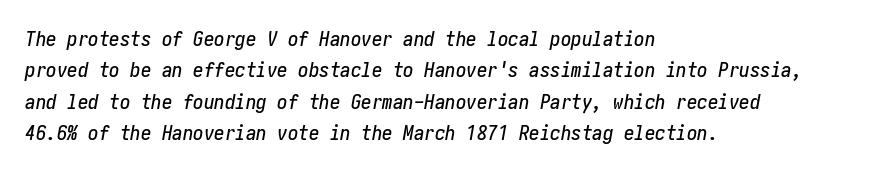
{"italic": "yes", "lean": "right", "slant_degrees": 10, "underline": "no", "align": "left", "line_spacing": "normal", "line_spacing_ratio": 1.5, "letter_spacing": "normal", "letter_spacing_em": 0.0, "glyph_px": 21}
